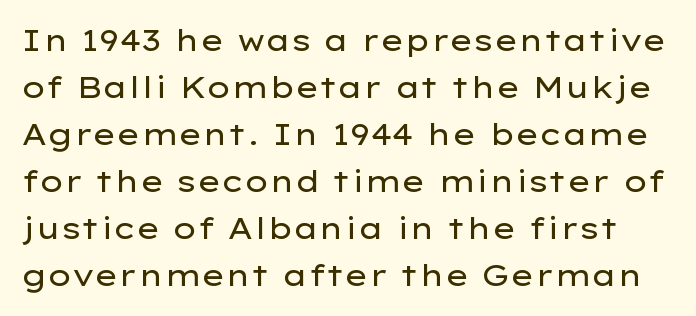
Q: Is the text bold? A: No.
Q: Is the text italic (slanted)? A: No, it is upright.
Q: Is the typeface a serif or a sans-serif typeface? A: Sans-serif.
Q: Is the text underlined? A: No.
Q: Is the spacing between letters normal or unusually wide? A: Normal.
Q: Is the spacing between lines tight, normal or loose? A: Normal.
Q: Width (condensed, normal, or wide)? A: Wide.
Q: Stroke contrast? A: Low.
Q: x-height? A: Medium.
Q: Monospaced? A: No.
